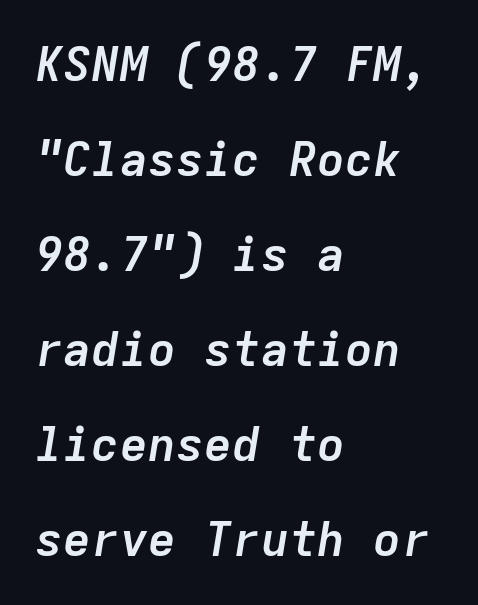
These lines are set flush left with a ragged right edge. Loosely led — the rows are spread out. Characters follow at the spacing the type designer built in. The lettering tilts uniformly, giving the passage an italic look. Do the characters align in a grid? Yes, the font is monospaced. Chunky letters — that's bold for sure.
